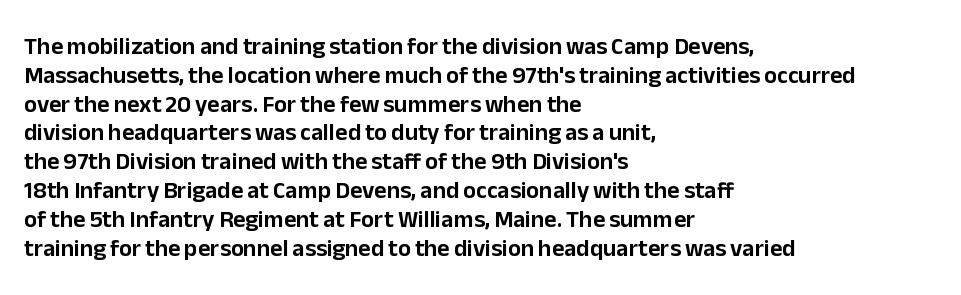
The image shows 24 px text type, upright; set left-aligned, line spacing 1.2x, normal letter spacing, not underlined.
